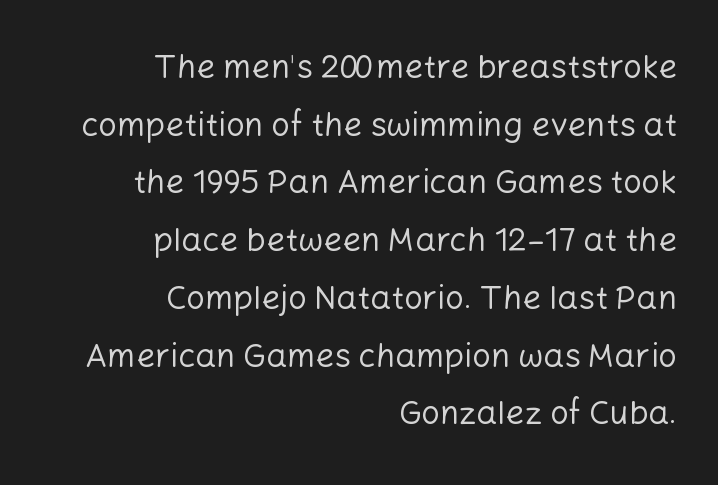
{"serif": "no", "italic": "no", "bold": "no", "weight": "regular", "width": "normal", "stroke_contrast": "low", "x_height": "medium", "monospaced": "no", "underline": "no", "align": "right", "line_spacing_ratio": 1.75, "letter_spacing": "normal", "letter_spacing_em": 0.0, "glyph_px": 33}
